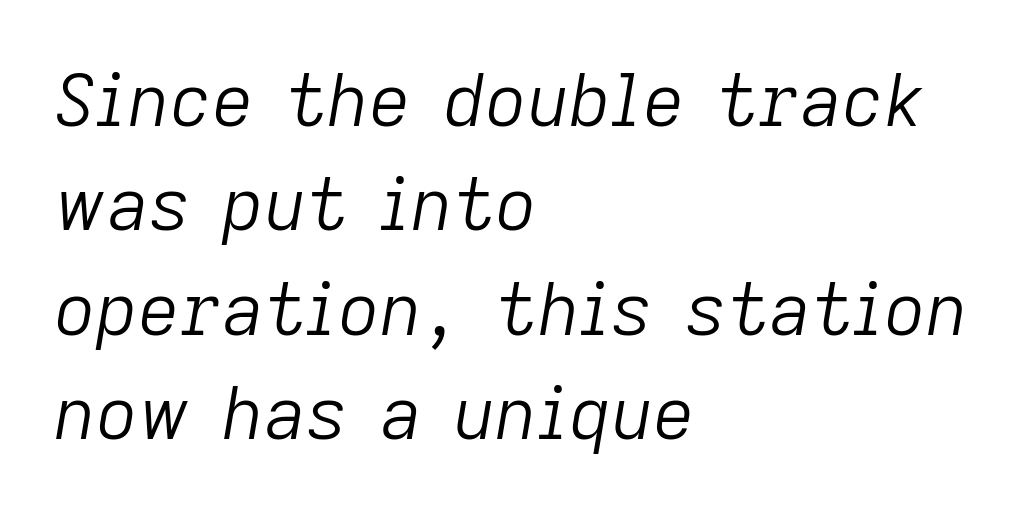
{"italic": "yes", "lean": "right", "slant_degrees": 9, "bold": "no", "weight": "light", "width": "normal", "stroke_contrast": "low", "x_height": "medium", "monospaced": "no", "underline": "no", "align": "left", "line_spacing": "normal", "line_spacing_ratio": 1.43, "letter_spacing": "normal", "letter_spacing_em": 0.0, "glyph_px": 73}
